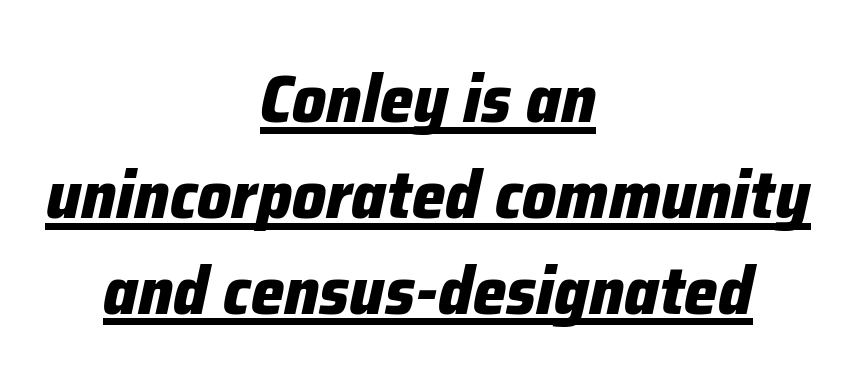
The image shows 67 px heavy type, italic (leaning right); set centered, normal line spacing (1.43x), normal letter spacing, underlined; low stroke contrast and a medium x-height.
